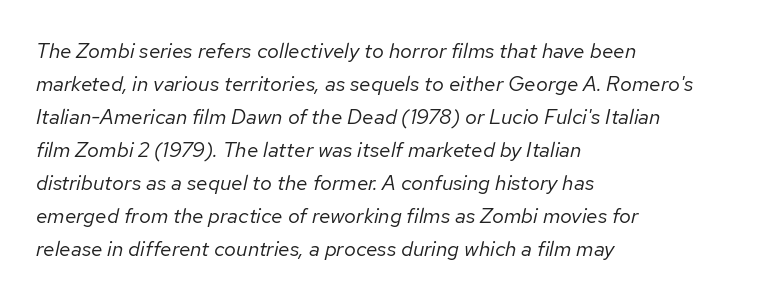
Bold? No — there's no thickening of the strokes. Quick note: interline space is typical. Typeset ragged right — the left edge is the straight one. Slanted lettering throughout. The zone under the glyphs is completely vacant.
